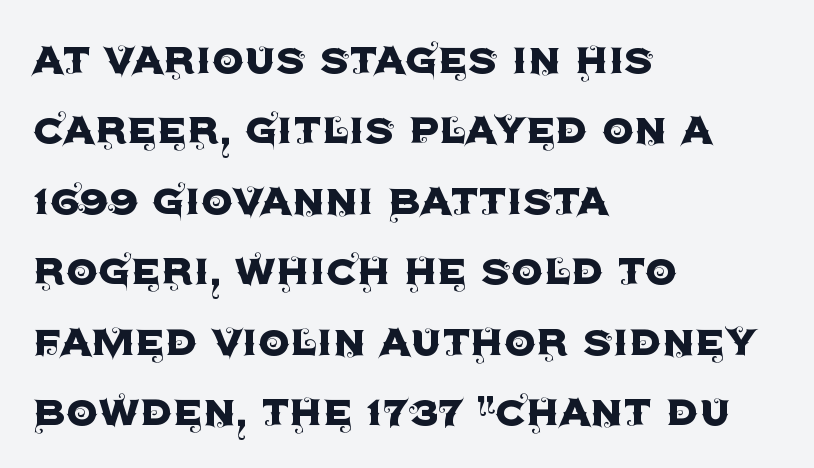
Q: Is the text italic (slanted)? A: No, it is upright.
Q: Is the typeface a serif or a sans-serif typeface? A: Sans-serif.
Q: Is the text underlined? A: No.
Q: How is the paragraph aligned? A: Left-aligned.
Q: Is the spacing between letters normal or unusually wide? A: Normal.
Q: Is the spacing between lines tight, normal or loose? A: Normal.
Q: Width (condensed, normal, or wide)? A: Normal.
Q: x-height? A: Large.
Q: Monospaced? A: No.
